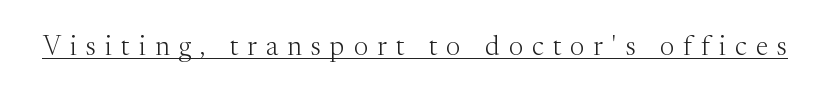
The image shows 27 px text type, upright; set unusually wide letter spacing (+0.34 em), underlined.
